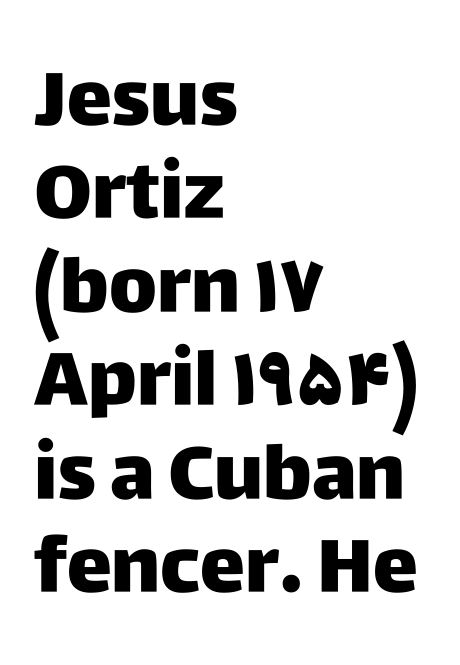
Q: Is the text italic (slanted)? A: No, it is upright.
Q: Is the typeface a serif or a sans-serif typeface? A: Sans-serif.
Q: Is the text underlined? A: No.
Q: How is the paragraph aligned? A: Left-aligned.
Q: Is the spacing between letters normal or unusually wide? A: Normal.
Q: Width (condensed, normal, or wide)? A: Normal.
Q: Stroke contrast? A: Low.
Q: x-height? A: Large.
Q: Monospaced? A: No.
